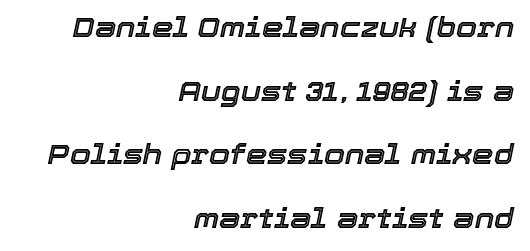
{"italic": "yes", "lean": "right", "slant_degrees": 12, "underline": "no", "align": "right", "line_spacing": "loose", "line_spacing_ratio": 2.36, "letter_spacing": "normal", "letter_spacing_em": 0.0, "glyph_px": 27}
